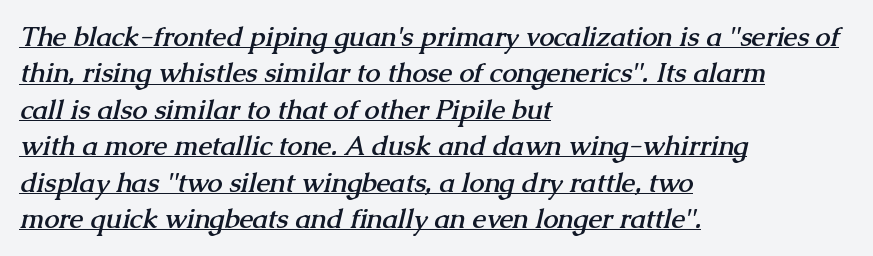
{"bold": "yes", "underline": "yes", "align": "left", "line_spacing": "normal", "line_spacing_ratio": 1.35, "letter_spacing": "normal", "letter_spacing_em": 0.0, "glyph_px": 27}
